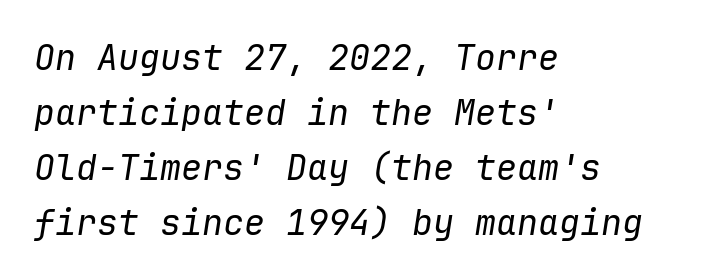
The cut favours lightness, reaching ordinary text weight at its darkest. Whoever set this chose a conventional vertical rhythm. Posture: slanted. Spacing verdict: monospaced, one width for all characters.
